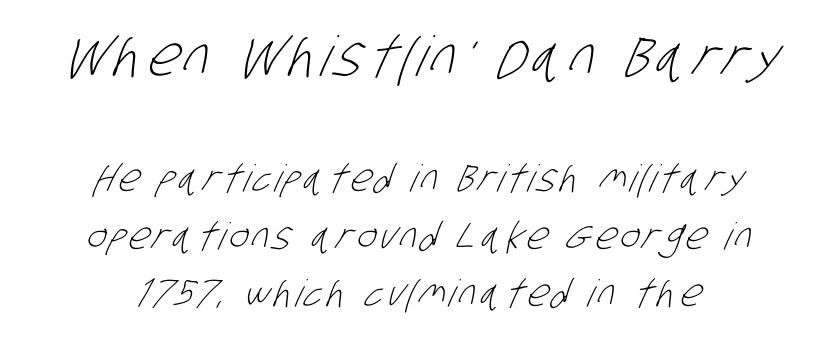
Q: Is the text bold? A: No.
Q: Is the typeface a serif or a sans-serif typeface? A: Sans-serif.
Q: Is the text underlined? A: No.
Q: How is the paragraph aligned? A: Centered.
Q: Is the spacing between lines tight, normal or loose? A: Normal.
Q: Which block of text is set in a larger size, the first (top) or the second (bottom)? A: The first (top) one.
Q: Width (condensed, normal, or wide)? A: Condensed.
Q: Stroke contrast? A: Low.
Q: x-height? A: Large.
Q: Monospaced? A: No.
